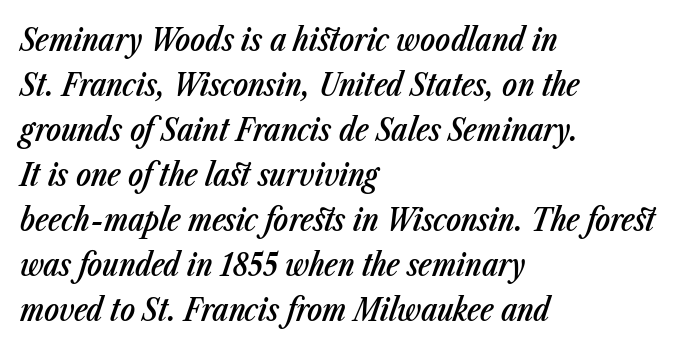
{"italic": "yes", "lean": "right", "slant_degrees": 23, "bold": "semi", "weight": "semibold", "width": "condensed", "stroke_contrast": "low", "x_height": "medium", "monospaced": "no", "underline": "no", "align": "left", "line_spacing": "normal", "line_spacing_ratio": 1.45, "letter_spacing": "normal", "letter_spacing_em": 0.0, "glyph_px": 31}
